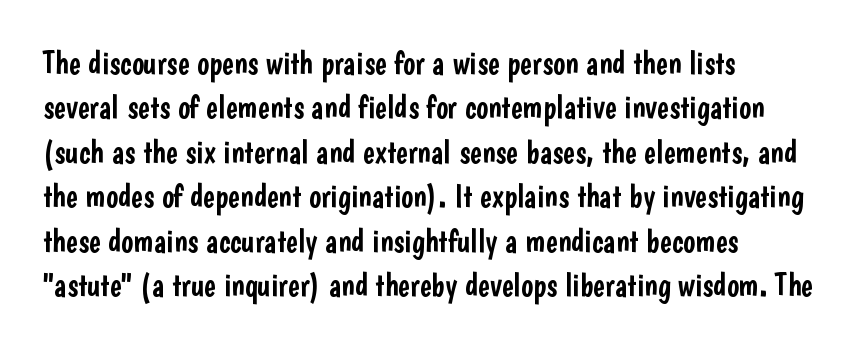
Reading down the column, the eye jumps a familiar distance to each next line. Posture: straight, roman, zero tilt. No word sits above an underline. The passage shown is typed in a proportional face where columns would drift.
